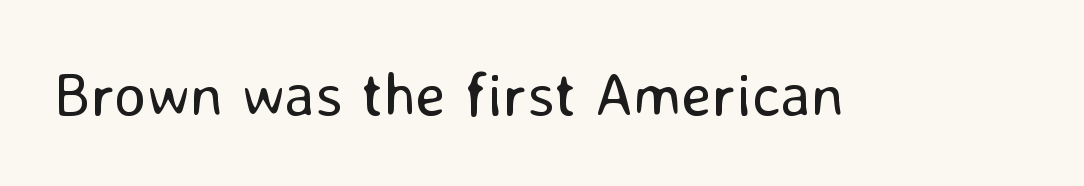
The image shows 62 px regular-weight sans-serif type, upright; set normal letter spacing, not underlined; low stroke contrast and a medium x-height.
